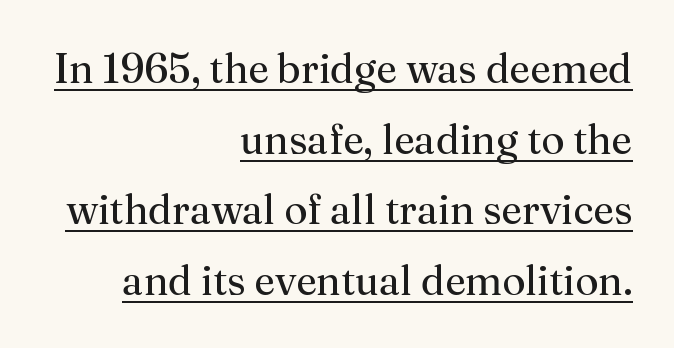
Q: Is the text bold? A: No.
Q: Is the text italic (slanted)? A: No, it is upright.
Q: Is the typeface a serif or a sans-serif typeface? A: Serif.
Q: Is the text underlined? A: Yes.
Q: How is the paragraph aligned? A: Right-aligned.
Q: Is the spacing between letters normal or unusually wide? A: Normal.
Q: Width (condensed, normal, or wide)? A: Normal.
Q: Stroke contrast? A: Medium.
Q: x-height? A: Medium.
Q: Monospaced? A: No.
